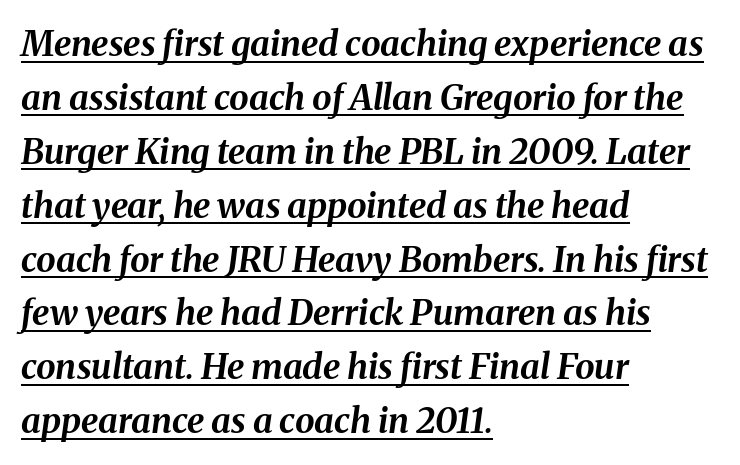
Q: Is the text bold? A: Yes.
Q: Is the text italic (slanted)? A: Yes, it leans right by about 8 degrees.
Q: Is the text underlined? A: Yes.
Q: How is the paragraph aligned? A: Left-aligned.
Q: Is the spacing between letters normal or unusually wide? A: Normal.
Q: Is the spacing between lines tight, normal or loose? A: Normal.
Q: Width (condensed, normal, or wide)? A: Normal.
Q: Stroke contrast? A: Medium.
Q: x-height? A: Medium.
Q: Monospaced? A: No.
